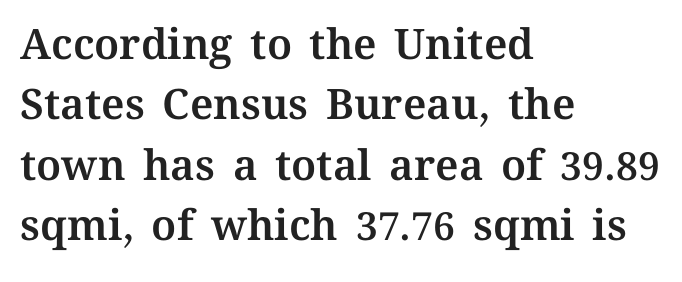
{"italic": "no", "width": "normal", "stroke_contrast": "medium", "x_height": "medium", "monospaced": "no", "underline": "no", "align": "left", "line_spacing": "normal", "line_spacing_ratio": 1.44, "letter_spacing": "normal", "letter_spacing_em": 0.0, "glyph_px": 42}
